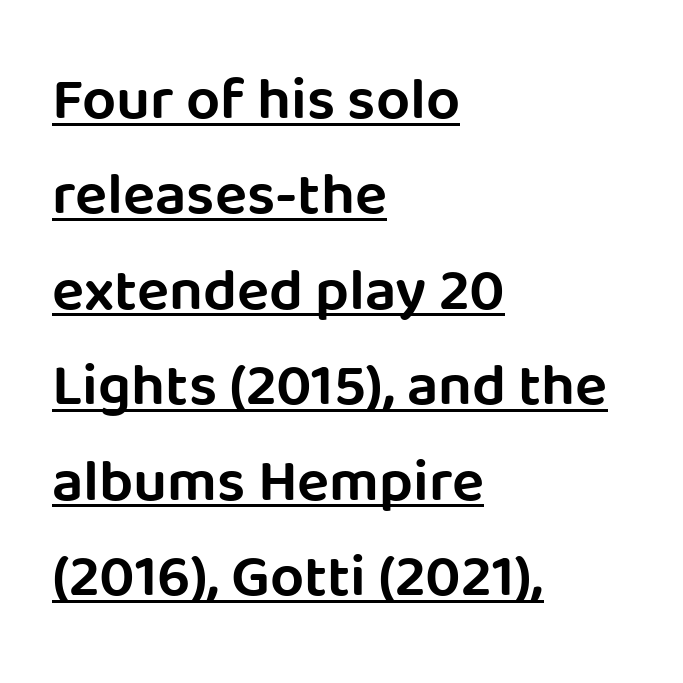
The image shows 60 px sans-serif type, upright; set left-aligned, normal line spacing (1.59x), normal letter spacing, underlined; low stroke contrast and a large x-height.
